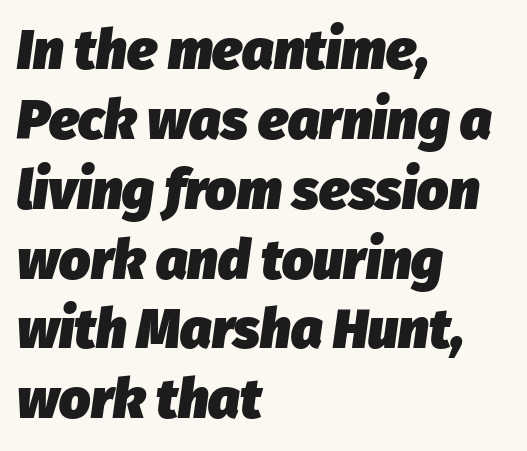
{"italic": "yes", "lean": "right", "slant_degrees": 8, "bold": "yes", "weight": "heavy", "width": "normal", "stroke_contrast": "low", "x_height": "medium", "monospaced": "no", "underline": "no", "align": "left", "line_spacing": "normal", "line_spacing_ratio": 1.27, "letter_spacing": "normal", "letter_spacing_em": 0.0, "glyph_px": 55}
